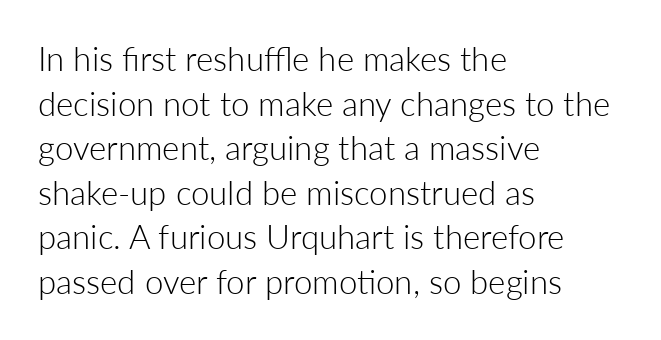
{"serif": "no", "italic": "no", "bold": "no", "weight": "light", "width": "normal", "stroke_contrast": "low", "x_height": "medium", "monospaced": "no", "underline": "no", "align": "left", "line_spacing": "normal", "line_spacing_ratio": 1.35, "letter_spacing": "normal", "letter_spacing_em": 0.0, "glyph_px": 33}
